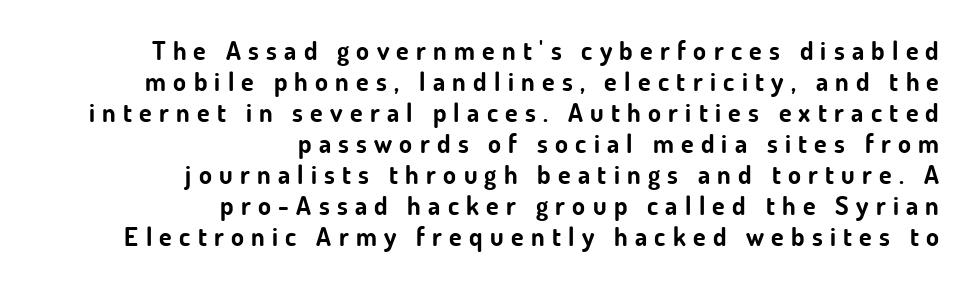
The image shows 26 px bold type, upright; set right-aligned, line spacing 1.19x, unusually wide letter spacing (+0.28 em), not underlined.
